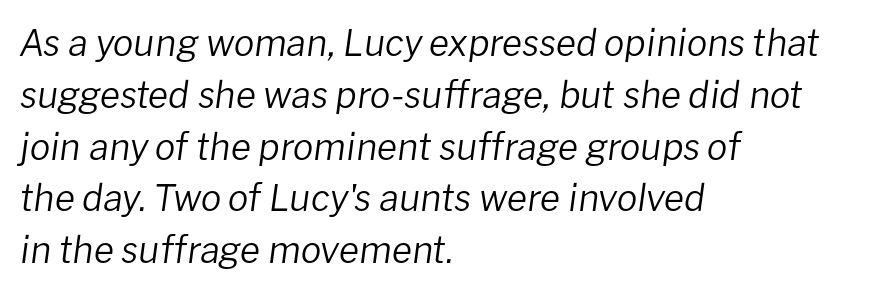
The image shows 37 px regular-weight type, italic (leaning right); set left-aligned, normal line spacing (1.4x), normal letter spacing, not underlined; low stroke contrast and a medium x-height.
